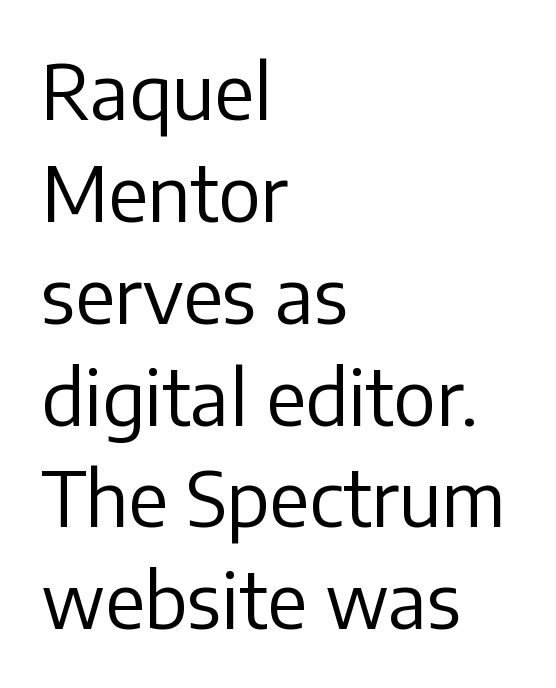
The image shows 76 px regular-weight sans-serif type, upright; set left-aligned, normal line spacing (1.34x), normal letter spacing, not underlined; low stroke contrast and a medium x-height.
